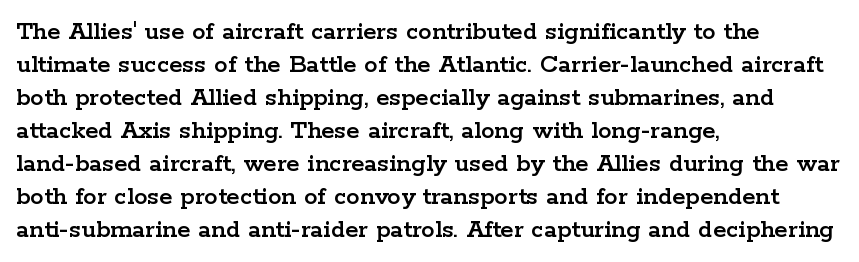
No extra tracking has been applied to these lines. Check the space under the baseline: it is left empty. The font's upright variant was chosen for this text. Casual observation: everything's shoved over to the left.
